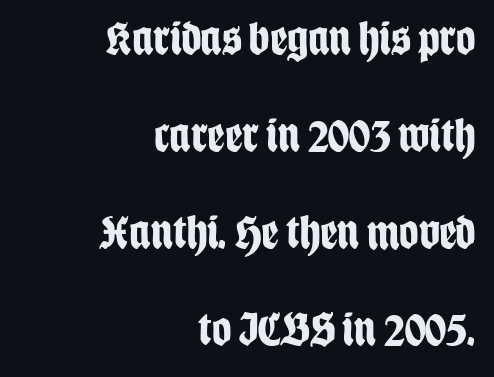
Q: Is the text bold? A: Yes.
Q: Is the text italic (slanted)? A: No, it is upright.
Q: Is the typeface a serif or a sans-serif typeface? A: Sans-serif.
Q: Is the text underlined? A: No.
Q: How is the paragraph aligned? A: Right-aligned.
Q: Is the spacing between letters normal or unusually wide? A: Normal.
Q: Is the spacing between lines tight, normal or loose? A: Loose.
Q: Width (condensed, normal, or wide)? A: Condensed.
Q: Stroke contrast? A: Low.
Q: x-height? A: Large.
Q: Monospaced? A: No.
